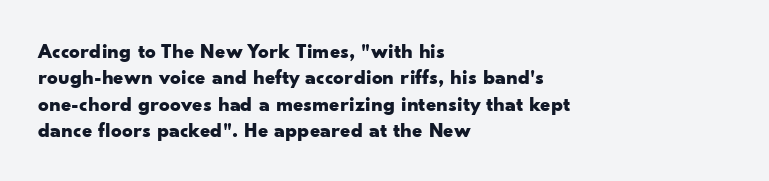
What weight is shown? A full bold with thick strokes. The lettering holds an erect, upright posture throughout. Plain, unruled lines of type. The rendering keeps characters at their native spacing. Leading: standard.
